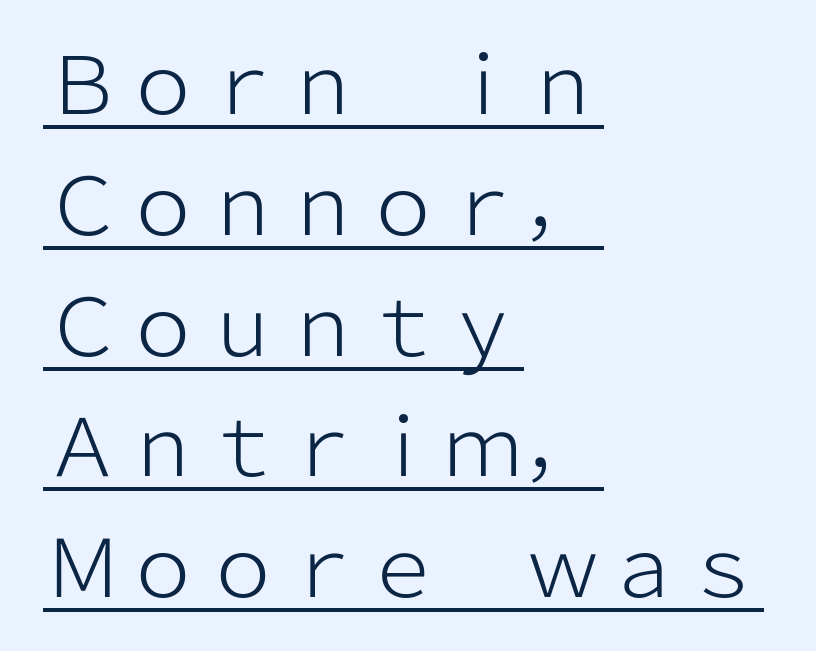
The image shows 80 px light sans-serif type, upright; set left-aligned, normal line spacing (1.51x), normal letter spacing, underlined; low stroke contrast and a medium x-height.
